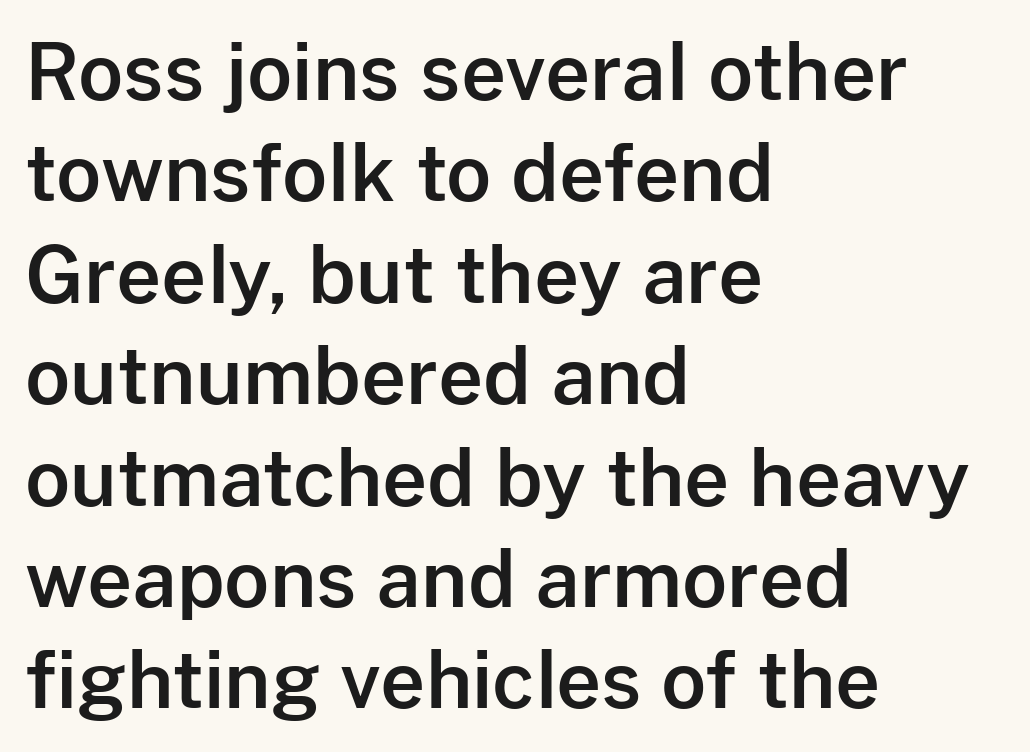
These lines are composed in type without serifs. Style check: upright. Here the designer chose a conventional face with non-uniform glyph widths. In CSS terms this would be text-align: left. Descenders are the only things crossing below the line. Glyph-to-glyph distance matches everyday printed text.
